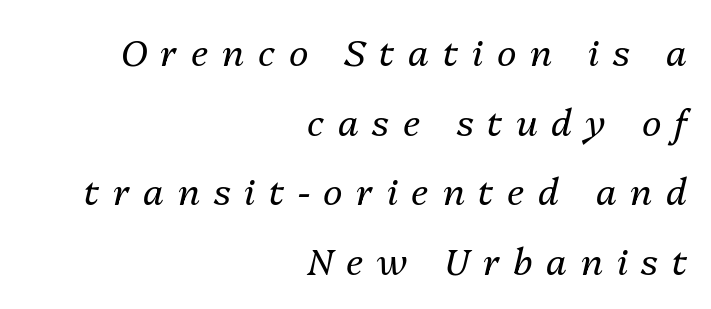
Q: Is the text bold? A: No.
Q: Is the text italic (slanted)? A: Yes, it leans right by about 13 degrees.
Q: Is the text underlined? A: No.
Q: How is the paragraph aligned? A: Right-aligned.
Q: Is the spacing between letters normal or unusually wide? A: Unusually wide.
Q: Width (condensed, normal, or wide)? A: Normal.
Q: Stroke contrast? A: Medium.
Q: x-height? A: Medium.
Q: Monospaced? A: No.
